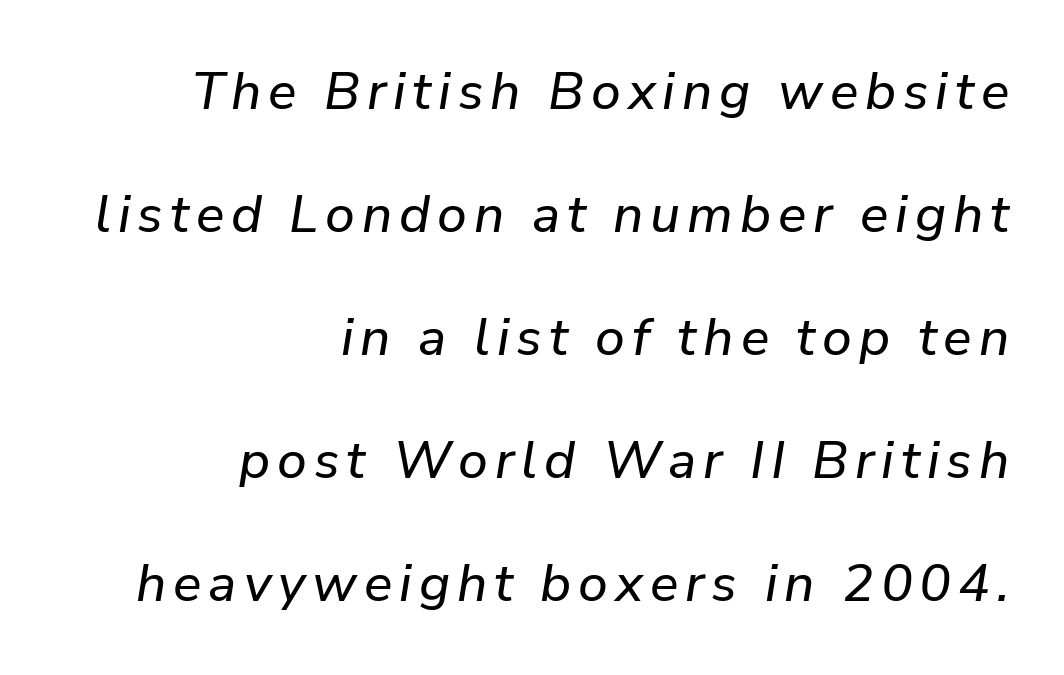
{"italic": "yes", "lean": "right", "slant_degrees": 9, "width": "normal", "stroke_contrast": "low", "x_height": "medium", "monospaced": "no", "underline": "no", "align": "right", "line_spacing": "loose", "line_spacing_ratio": 2.32, "glyph_px": 53}
